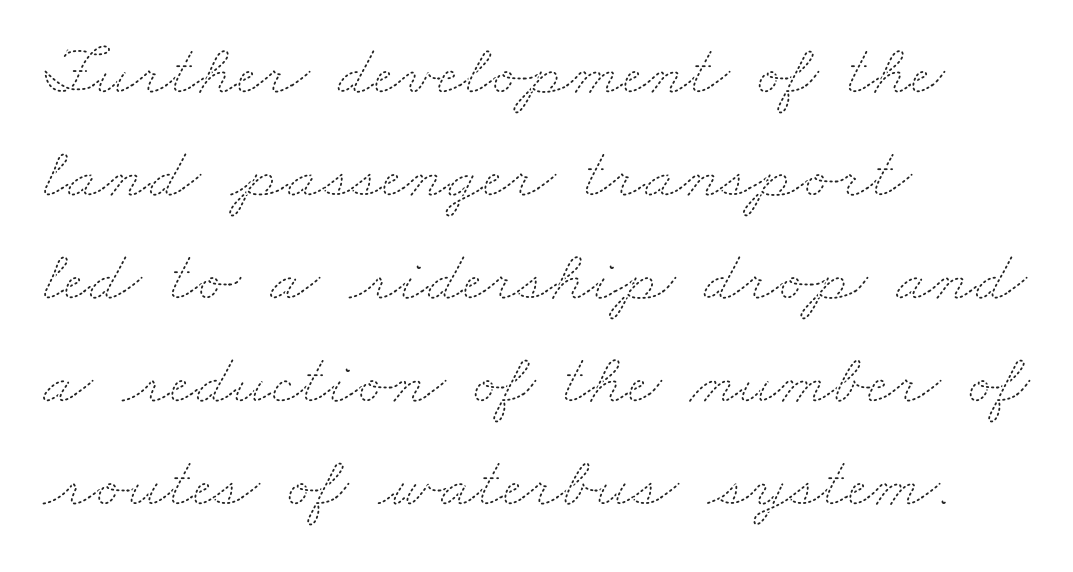
The image shows 73 px thin, wide type; set left-aligned, normal line spacing (1.41x), normal letter spacing, not underlined; medium stroke contrast and a small x-height.
